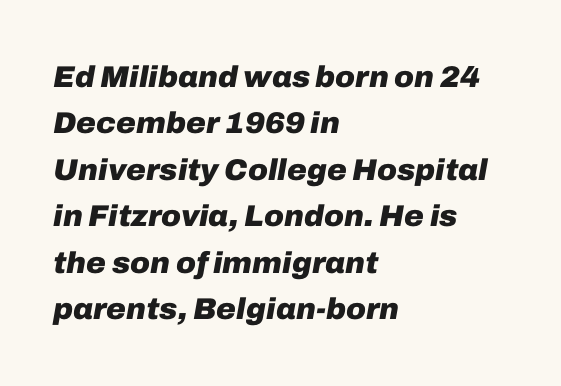
Style check: oblique. The lines are quadded left. The face used here is proportionally spaced, like ordinary book or web type. A typesetter would call this leading conventional body-copy spacing. A bare baseline throughout the passage. Summary of weight: heavy, a full bold.
